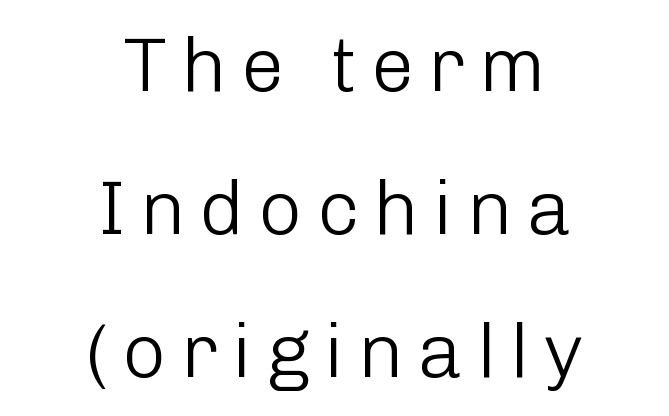
Q: Is the text bold? A: No.
Q: Is the text italic (slanted)? A: No, it is upright.
Q: Is the typeface a serif or a sans-serif typeface? A: Sans-serif.
Q: Is the text underlined? A: No.
Q: How is the paragraph aligned? A: Centered.
Q: Width (condensed, normal, or wide)? A: Normal.
Q: Stroke contrast? A: Low.
Q: x-height? A: Medium.
Q: Monospaced? A: No.
